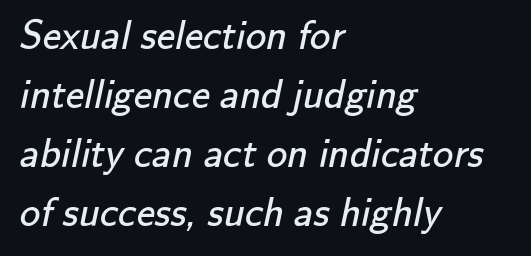
The baseline area is clear. The typeface chosen for these lines omits serifs. This sample keeps an unexceptional amount of space between lines. Where is the straight margin? On the left. Letter spacing: default. Is the type heavy? It reads as light-to-regular instead.
